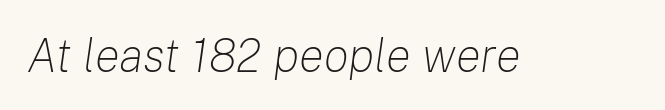
{"italic": "yes", "lean": "right", "slant_degrees": 8, "bold": "no", "weight": "light", "width": "normal", "stroke_contrast": "low", "x_height": "medium", "monospaced": "no", "underline": "no", "letter_spacing": "normal", "letter_spacing_em": 0.0, "glyph_px": 47}
